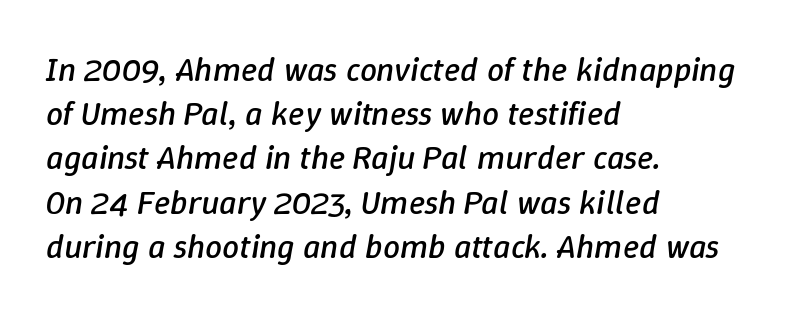
The compositor pushed each line to the left boundary. Summary of weight: not heavy and not bold. Regular leading. A typesetter would call this proportional, since set widths differ per character. Plain, unruled lines of type. Tracking here is standard; glyphs follow each other at the usual distance.
